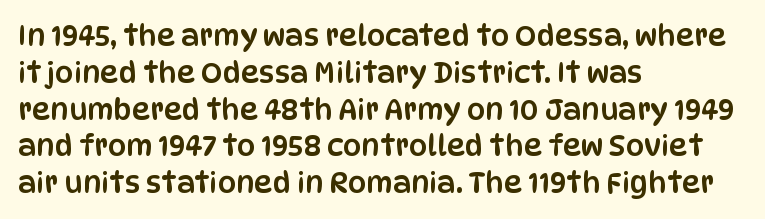
In terms of letterspacing, this is plain default setting. This rendering uses left alignment, leaving the right contour irregular. Posture: straight, roman, zero tilt. Spacing verdict: proportional, widths tailored to each character. Examine the stroke ends and you'll find no serifs.
